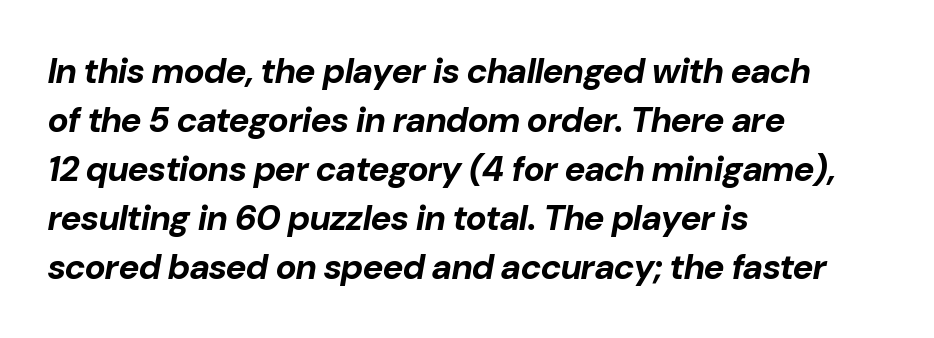
{"italic": "yes", "lean": "right", "slant_degrees": 10, "bold": "yes", "weight": "bold", "width": "normal", "stroke_contrast": "low", "x_height": "medium", "monospaced": "no", "underline": "no", "align": "left", "line_spacing": "normal", "line_spacing_ratio": 1.4, "letter_spacing": "normal", "letter_spacing_em": 0.0, "glyph_px": 35}
